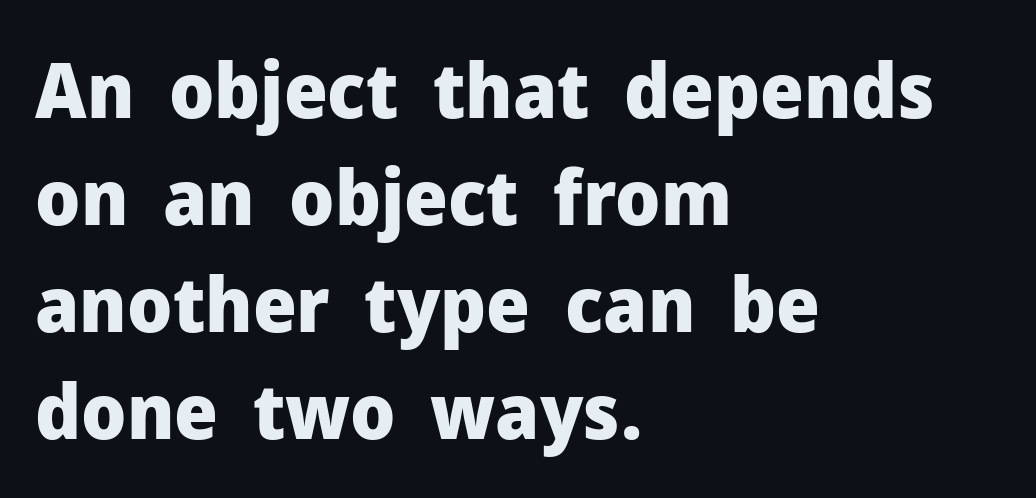
You'd pick this weight for a headline — it's a proper bold. Characters remain perfectly vertical along every line. Leftover space on each line is placed entirely after the last word. Letter spacing: default. The type family on display is of the sans-serif kind. Successive baselines arrive at the customary interval.
